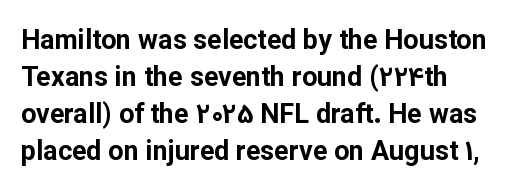
Every character sits straight up, as roman type does. Words appear dense and cohesive because spacing is normal. On the weight axis this lands at bold, roughly 700. In terms of leading, this rendering sits right in the middle.
